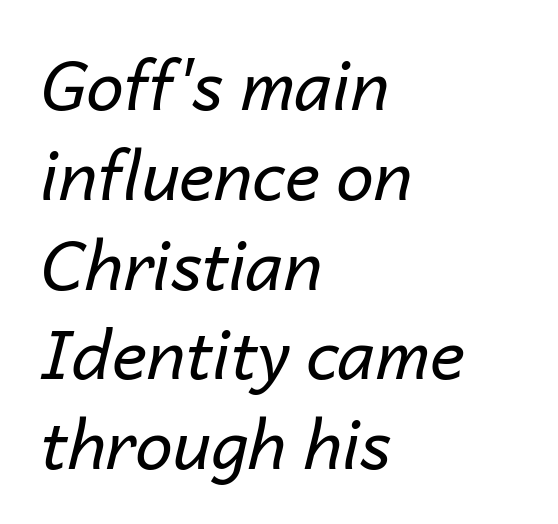
{"italic": "yes", "lean": "right", "slant_degrees": 14, "bold": "no", "weight": "regular", "width": "normal", "stroke_contrast": "low", "x_height": "medium", "monospaced": "no", "underline": "no", "align": "left", "line_spacing": "normal", "line_spacing_ratio": 1.34, "letter_spacing": "normal", "letter_spacing_em": 0.0, "glyph_px": 67}
